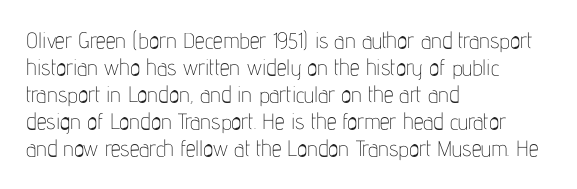
The image shows 22 px text type, upright; set left-aligned, line spacing 1.23x, normal letter spacing, not underlined.
